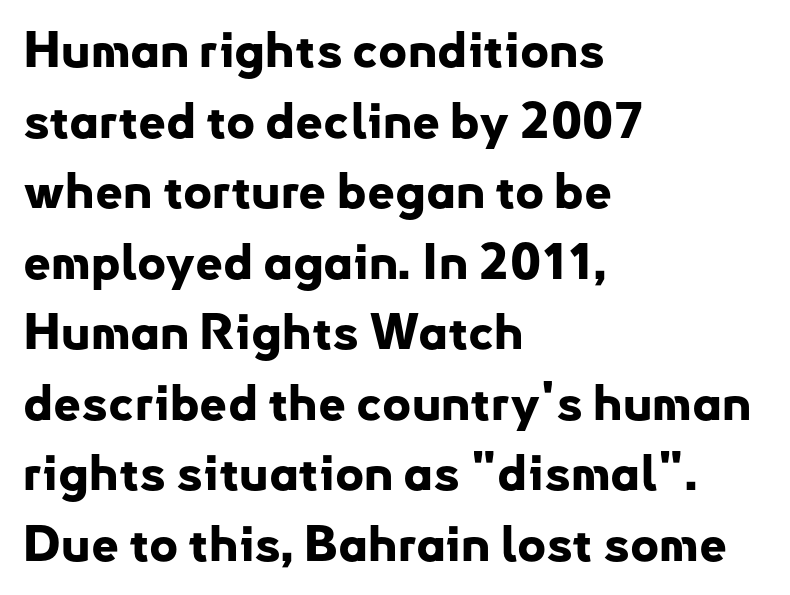
Q: Is the text bold? A: Yes.
Q: Is the text italic (slanted)? A: No, it is upright.
Q: Is the typeface a serif or a sans-serif typeface? A: Sans-serif.
Q: Is the text underlined? A: No.
Q: How is the paragraph aligned? A: Left-aligned.
Q: Is the spacing between letters normal or unusually wide? A: Normal.
Q: Is the spacing between lines tight, normal or loose? A: Normal.
Q: Width (condensed, normal, or wide)? A: Normal.
Q: Stroke contrast? A: Low.
Q: x-height? A: Small.
Q: Monospaced? A: No.
